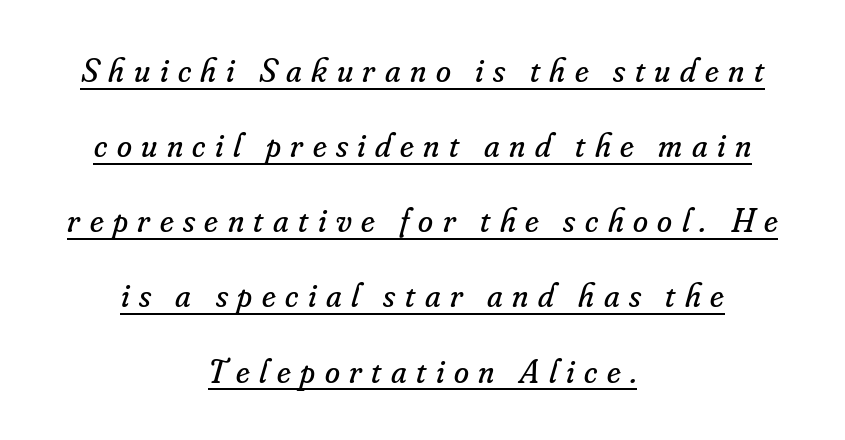
Q: Is the text bold? A: No.
Q: Is the text italic (slanted)? A: Yes, it leans right by about 16 degrees.
Q: Is the typeface a serif or a sans-serif typeface? A: Serif.
Q: Is the text underlined? A: Yes.
Q: How is the paragraph aligned? A: Centered.
Q: Is the spacing between letters normal or unusually wide? A: Unusually wide.
Q: Is the spacing between lines tight, normal or loose? A: Loose.
Q: Width (condensed, normal, or wide)? A: Normal.
Q: Stroke contrast? A: Low.
Q: x-height? A: Small.
Q: Monospaced? A: No.
